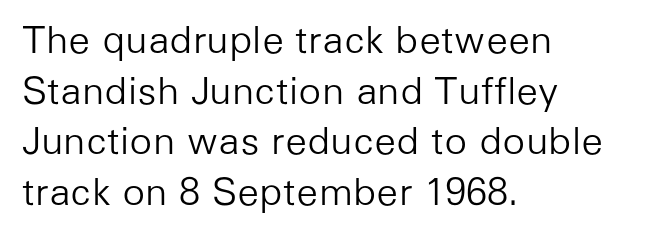
The image shows 38 px light sans-serif type, upright; set left-aligned, normal line spacing (1.33x), normal letter spacing, not underlined; low stroke contrast and a medium x-height.
